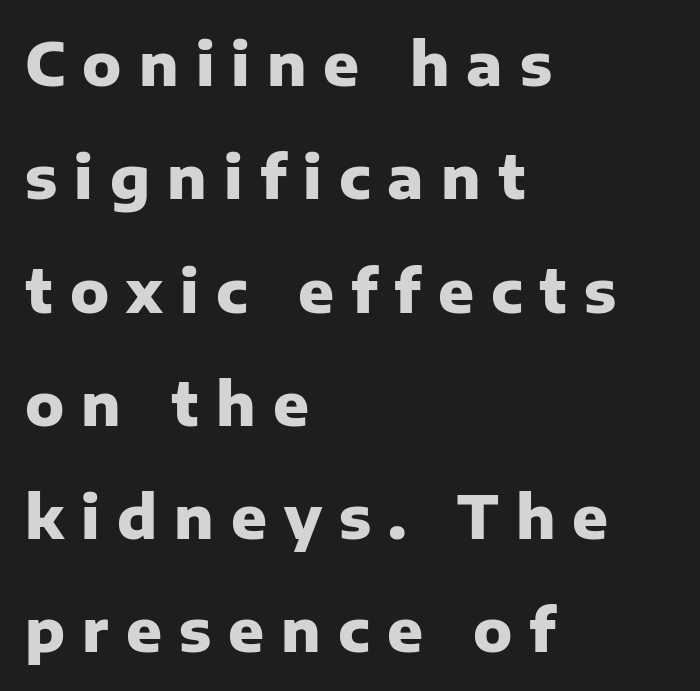
The image shows 59 px heavy sans-serif type, upright; set left-aligned, loose line spacing (1.92x), unusually wide letter spacing (+0.29 em), not underlined; low stroke contrast and a medium x-height.
